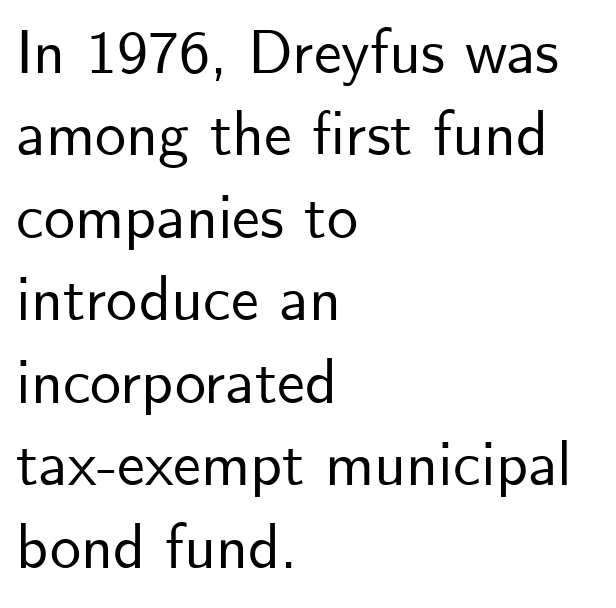
{"serif": "no", "italic": "no", "width": "normal", "stroke_contrast": "low", "x_height": "small", "monospaced": "no", "underline": "no", "align": "left", "line_spacing": "normal", "line_spacing_ratio": 1.33, "letter_spacing": "normal", "letter_spacing_em": 0.0, "glyph_px": 62}
